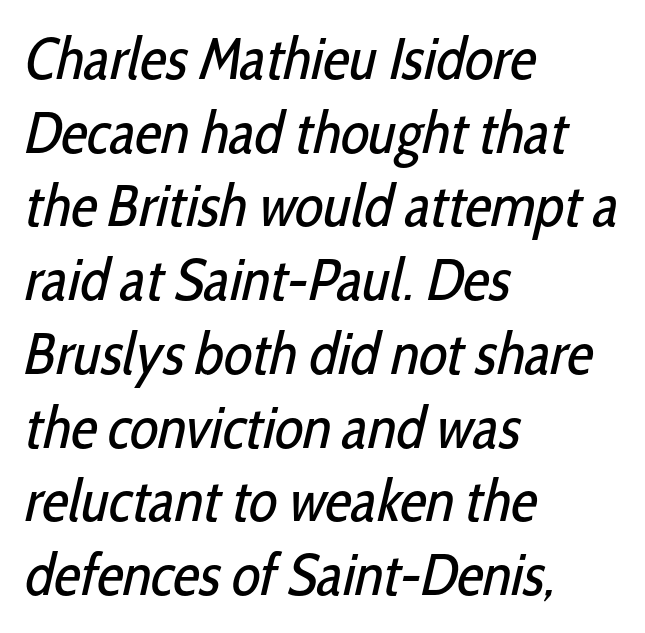
{"serif": "no", "bold": "no", "weight": "regular", "width": "condensed", "stroke_contrast": "low", "x_height": "medium", "monospaced": "no", "underline": "no", "align": "left", "line_spacing": "normal", "line_spacing_ratio": 1.25, "letter_spacing": "normal", "letter_spacing_em": 0.0, "glyph_px": 59}
